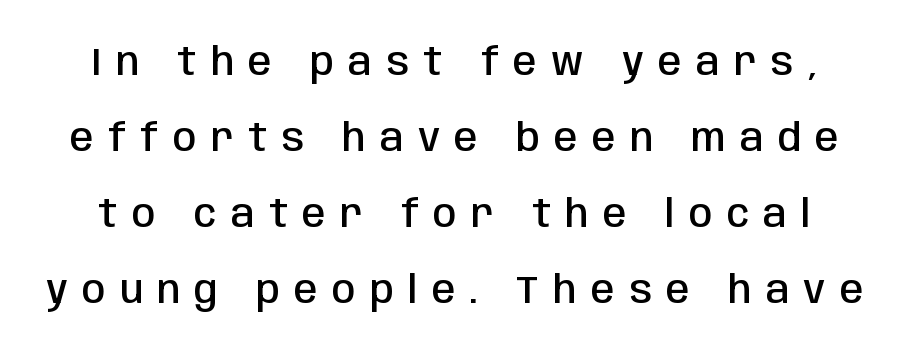
Words float on clear page, feet unadorned. I'd describe the lettering as semibold — firm but not a full bold. The lines are spread far apart with generous leading. A roman cut, with each character standing at attention.
